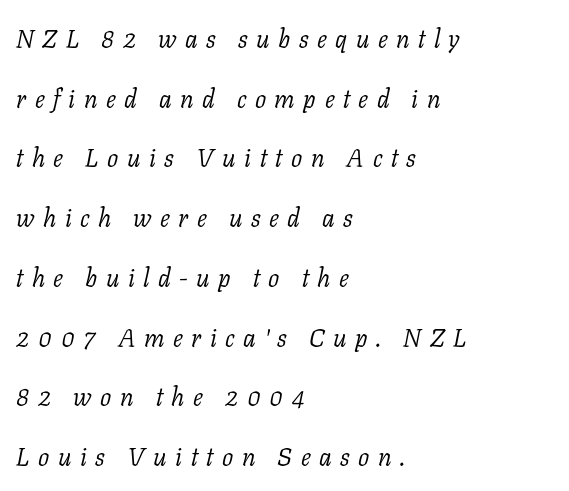
Q: Is the text bold? A: No.
Q: Is the text italic (slanted)? A: Yes, it leans right by about 11 degrees.
Q: Is the text underlined? A: No.
Q: How is the paragraph aligned? A: Left-aligned.
Q: Is the spacing between letters normal or unusually wide? A: Unusually wide.
Q: Is the spacing between lines tight, normal or loose? A: Loose.
